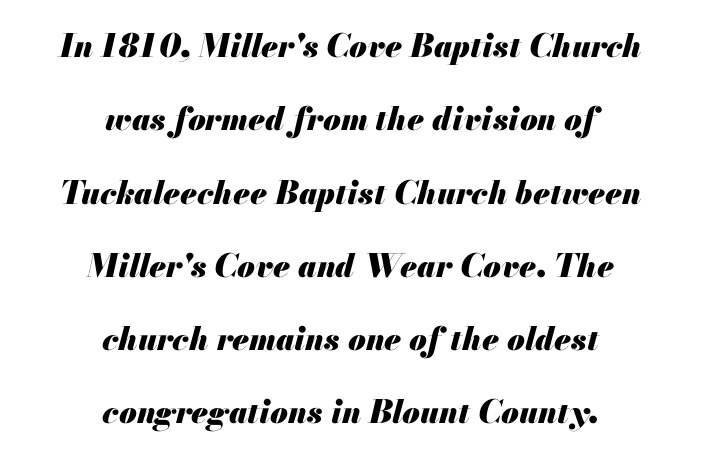
The image shows 32 px heavy type, italic (leaning right); set centered, loose line spacing (2.29x), normal letter spacing, not underlined; medium stroke contrast and a small x-height.
